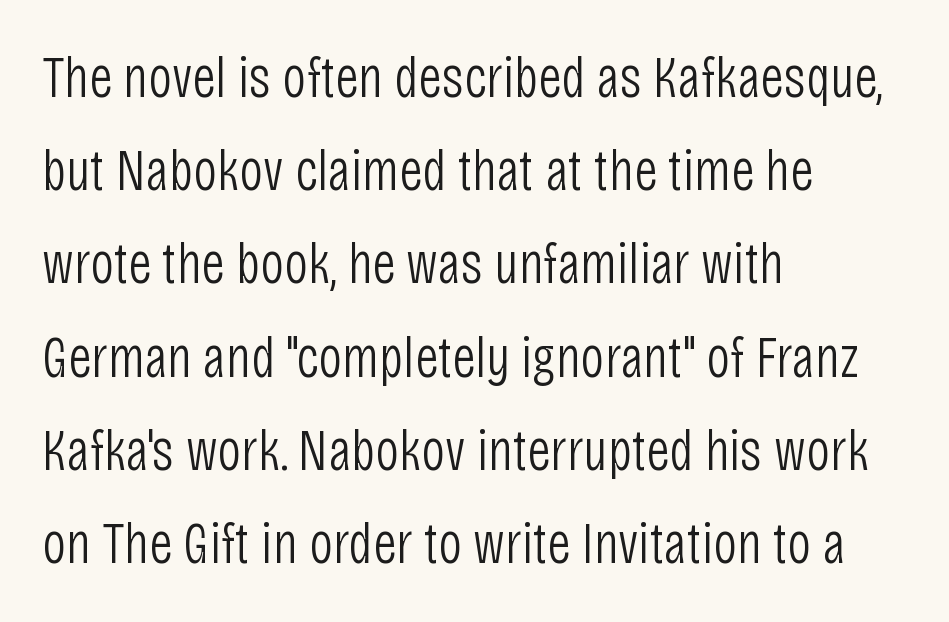
{"serif": "no", "italic": "no", "bold": "no", "weight": "light", "width": "condensed", "stroke_contrast": "low", "x_height": "large", "monospaced": "no", "underline": "no", "align": "left", "line_spacing": "normal", "line_spacing_ratio": 1.58, "letter_spacing": "normal", "letter_spacing_em": 0.0, "glyph_px": 59}
